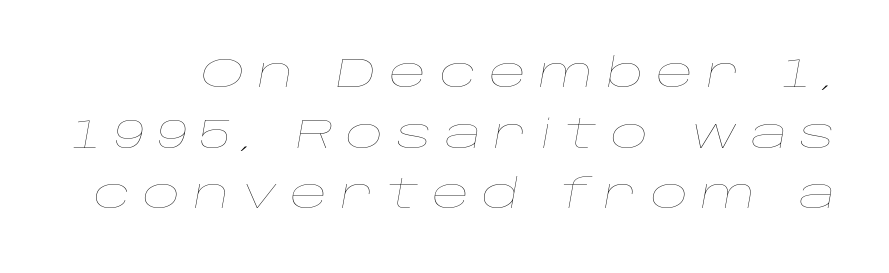
The image shows 41 px thin, wide type, italic (leaning right); set normal line spacing (1.48x), unusually wide letter spacing (+0.31 em), not underlined; low stroke contrast and a large x-height.
